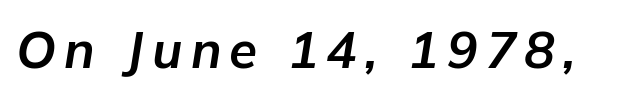
Q: Is the text bold? A: Yes.
Q: Is the text italic (slanted)? A: Yes, it leans right by about 9 degrees.
Q: Is the text underlined? A: No.
Q: Width (condensed, normal, or wide)? A: Normal.
Q: Stroke contrast? A: Low.
Q: x-height? A: Medium.
Q: Monospaced? A: No.
